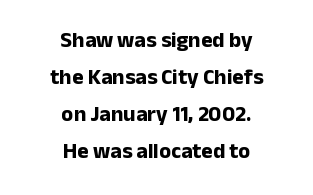
Does extra space separate the letters? No, they use regular spacing. Line spacing here is normal. The font is running at its bold setting. Every row of glyphs is offset so its center matches the block's center.
